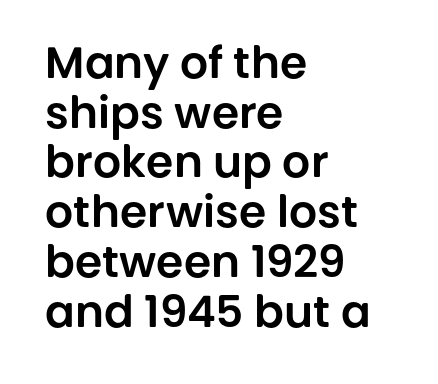
{"serif": "no", "italic": "no", "width": "normal", "stroke_contrast": "low", "x_height": "large", "monospaced": "no", "underline": "no", "align": "left", "line_spacing": "tight", "line_spacing_ratio": 1.13, "letter_spacing": "normal", "letter_spacing_em": 0.0, "glyph_px": 44}
